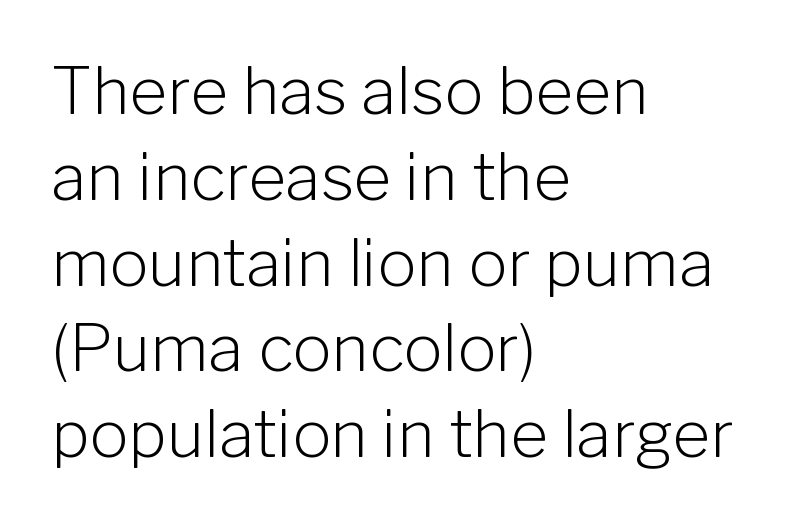
{"serif": "no", "italic": "no", "bold": "no", "weight": "light", "width": "normal", "stroke_contrast": "low", "x_height": "medium", "monospaced": "no", "underline": "no", "align": "left", "line_spacing": "normal", "line_spacing_ratio": 1.32, "letter_spacing": "normal", "letter_spacing_em": 0.0, "glyph_px": 65}
